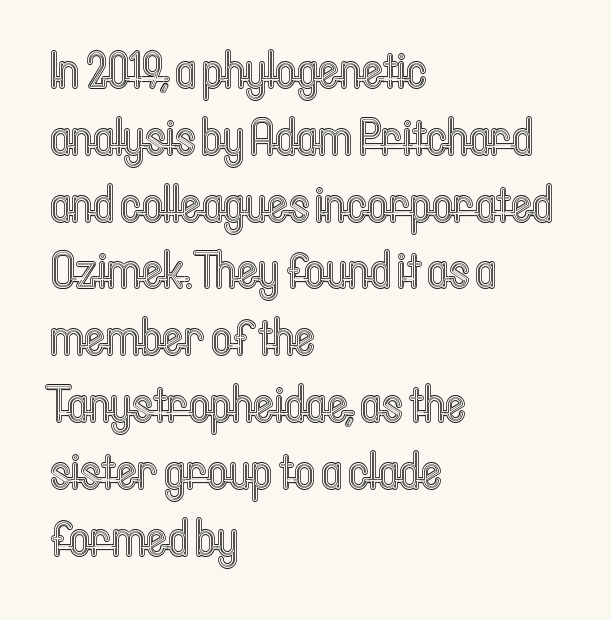
Successive baselines arrive at the customary interval. Visually the block forms a straight wall on the left and a jagged coastline on the right. This sample has the flowing, uneven cadence of proportional lettering. Letter spacing: default. This rendering features lettering with no underline. Style check: upright.
